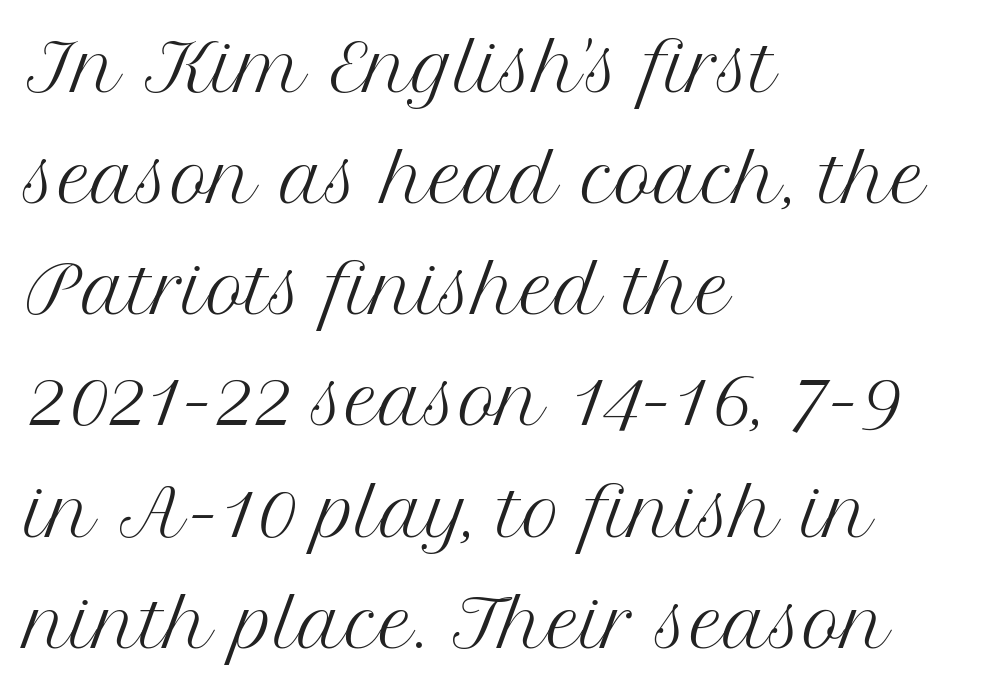
{"bold": "no", "weight": "regular", "width": "normal", "stroke_contrast": "medium", "x_height": "medium", "monospaced": "no", "underline": "no", "align": "left", "line_spacing_ratio": 1.71, "letter_spacing": "normal", "letter_spacing_em": 0.0, "glyph_px": 65}
